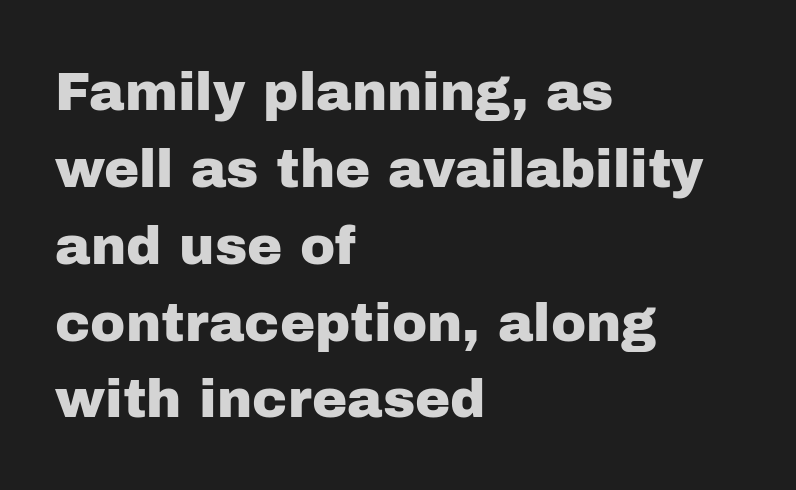
Q: Is the text italic (slanted)? A: No, it is upright.
Q: Is the typeface a serif or a sans-serif typeface? A: Sans-serif.
Q: Is the text underlined? A: No.
Q: How is the paragraph aligned? A: Left-aligned.
Q: Is the spacing between letters normal or unusually wide? A: Normal.
Q: Is the spacing between lines tight, normal or loose? A: Normal.
Q: Width (condensed, normal, or wide)? A: Normal.
Q: Stroke contrast? A: Low.
Q: x-height? A: Medium.
Q: Monospaced? A: No.
